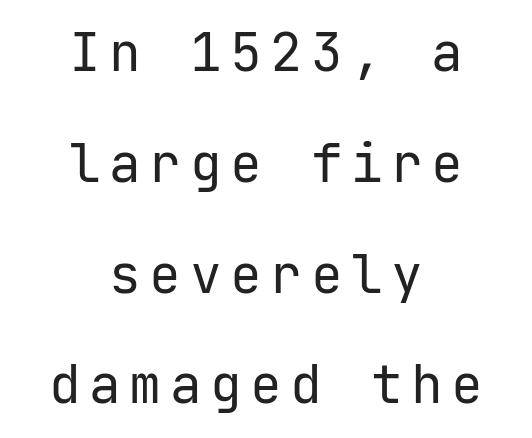
The image shows 53 px regular-weight sans-serif type, upright, monospaced; set centered, loose line spacing (2.09x), not underlined; low stroke contrast and a medium x-height.
